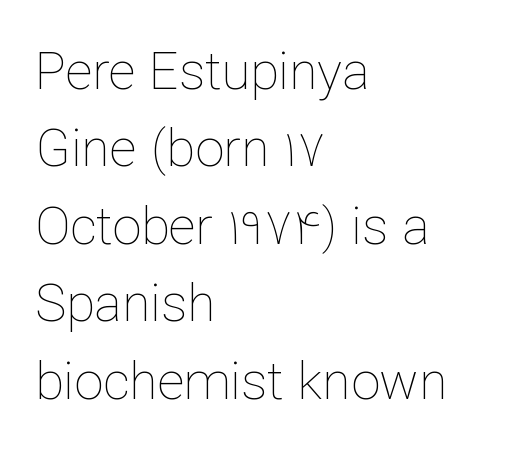
{"italic": "no", "bold": "no", "weight": "thin", "width": "normal", "stroke_contrast": "low", "x_height": "medium", "monospaced": "no", "underline": "no", "align": "left", "line_spacing": "normal", "line_spacing_ratio": 1.49, "letter_spacing": "normal", "letter_spacing_em": 0.0, "glyph_px": 52}
